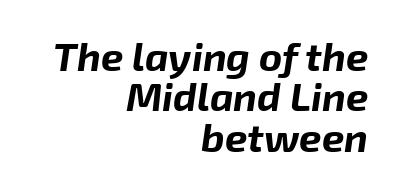
The image shows 40 px bold type, italic (leaning right); set right-aligned, tight line spacing (1.01x), normal letter spacing, not underlined; low stroke contrast and a medium x-height.
